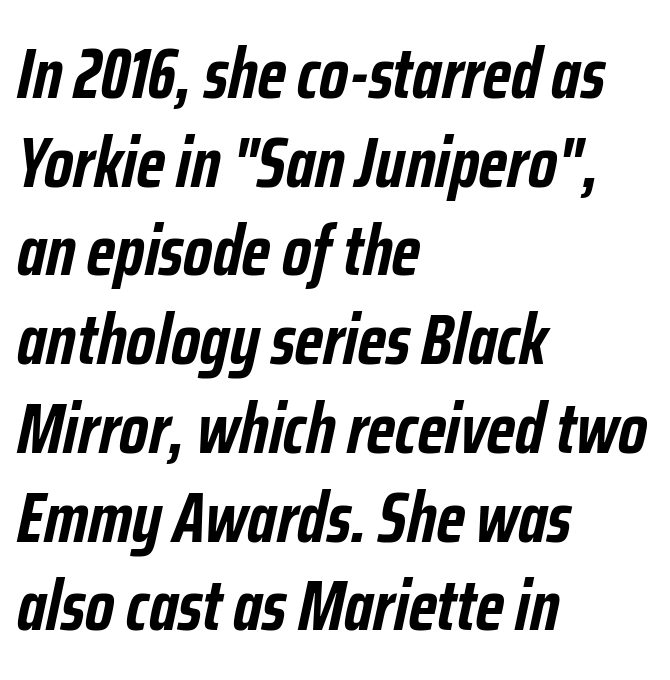
{"italic": "yes", "lean": "right", "slant_degrees": 12, "bold": "yes", "weight": "semibold", "width": "condensed", "stroke_contrast": "low", "x_height": "medium", "monospaced": "no", "underline": "no", "align": "left", "line_spacing": "normal", "line_spacing_ratio": 1.25, "letter_spacing": "normal", "letter_spacing_em": 0.0, "glyph_px": 71}
